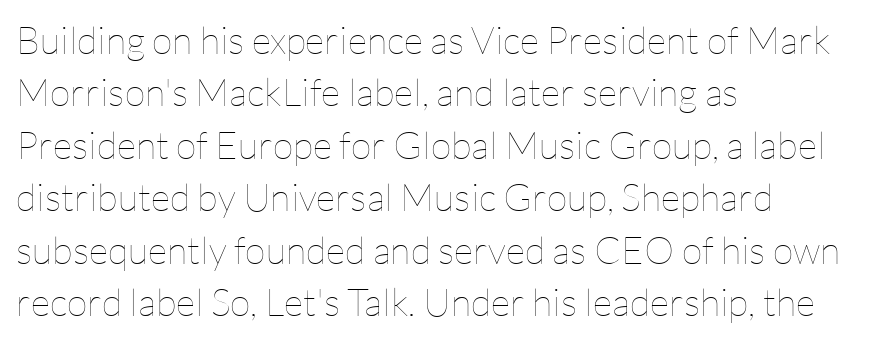
Q: Is the text bold? A: No.
Q: Is the text italic (slanted)? A: No, it is upright.
Q: Is the text underlined? A: No.
Q: How is the paragraph aligned? A: Left-aligned.
Q: Is the spacing between letters normal or unusually wide? A: Normal.
Q: Is the spacing between lines tight, normal or loose? A: Normal.
Q: Width (condensed, normal, or wide)? A: Normal.
Q: Stroke contrast? A: Low.
Q: x-height? A: Medium.
Q: Monospaced? A: No.
